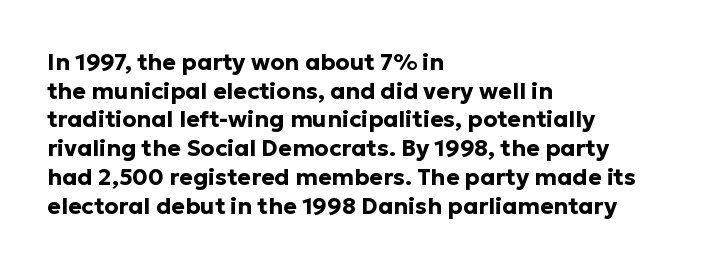
In CSS terms this would be text-align: left. On the weight axis this lands at bold, roughly 700. No word sits above an underline. Regarding leading, the lines here are spaced in the standard way. Quick note: not italic, upright. Glyph-to-glyph distance matches everyday printed text.
